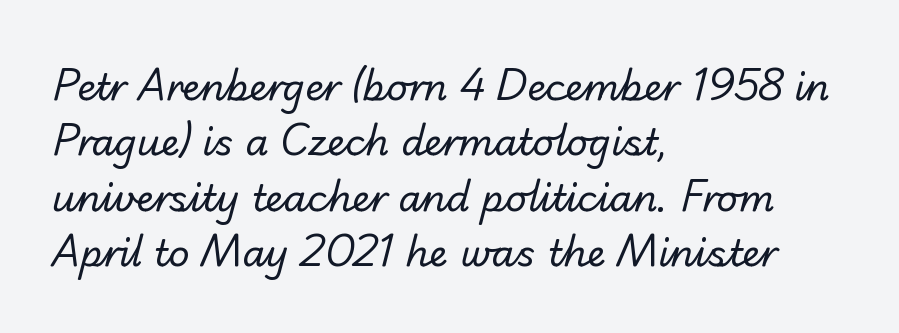
There is no visible air inserted between adjacent glyphs. No letter is thick-stroked: the sample isn't bold. Notice how the passage keeps a crisp vertical edge on the left only. The glyphs are unaccompanied by any horizontal stroke below them. Baseline-to-baseline distance is the conventional proportion of letter height.
